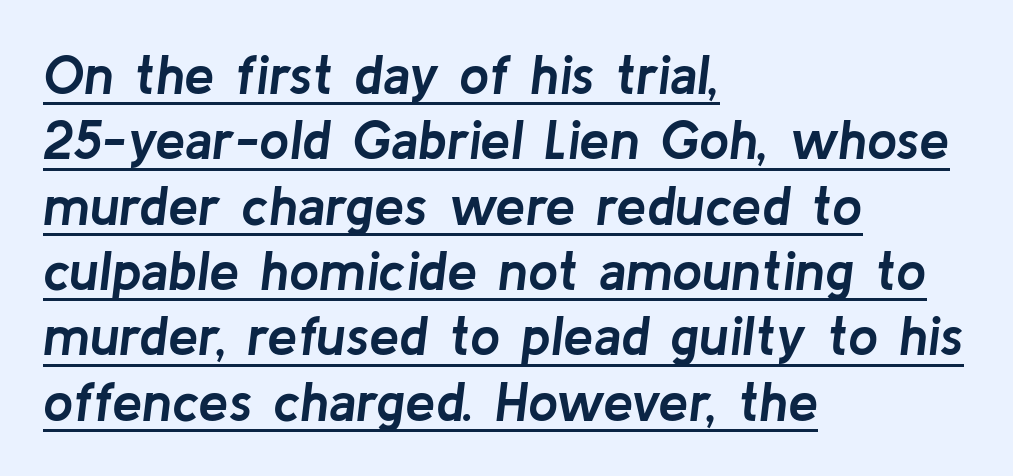
Posture: slanted. Proportional: the letters do not fall into vertical columns. Every word sits above its own underline. Each glyph is drawn with heavy, bold strokes. This rendering leaves character spacing at its baseline value. The setting favours the left margin, as ordinary paragraphs usually do.
